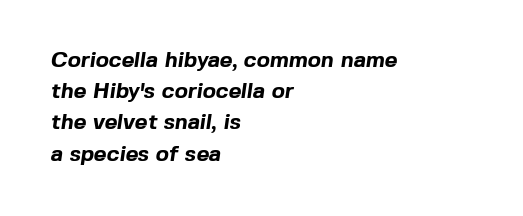
The image shows 22 px bold type; set left-aligned, normal line spacing (1.42x), normal letter spacing, not underlined.
